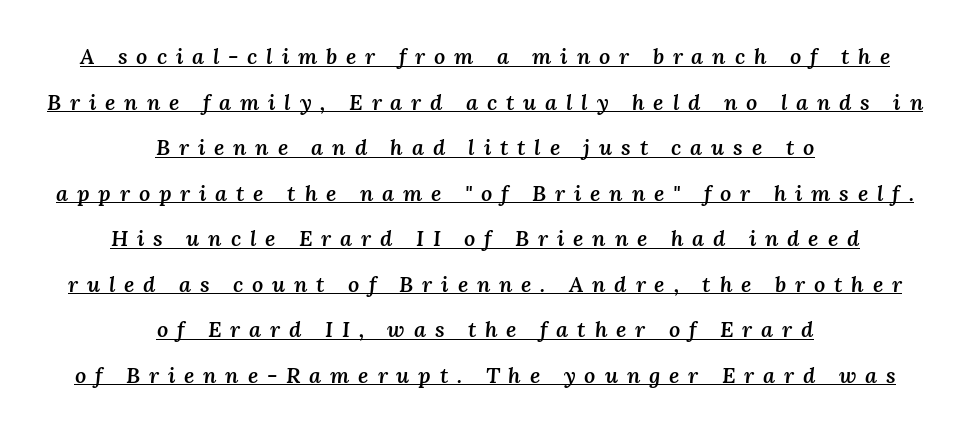
The image shows 22 px text type, italic (leaning right); set centered, loose line spacing (2.07x), unusually wide letter spacing (+0.4 em), underlined.
